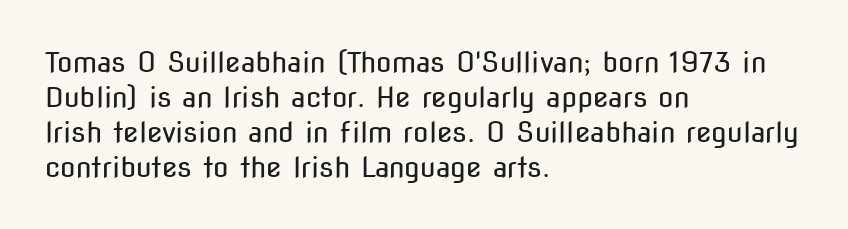
Q: Is the text bold? A: No.
Q: Is the text italic (slanted)? A: No, it is upright.
Q: Is the typeface a serif or a sans-serif typeface? A: Sans-serif.
Q: Is the text underlined? A: No.
Q: How is the paragraph aligned? A: Left-aligned.
Q: Is the spacing between letters normal or unusually wide? A: Normal.
Q: Is the spacing between lines tight, normal or loose? A: Normal.
Q: Width (condensed, normal, or wide)? A: Condensed.
Q: Stroke contrast? A: Low.
Q: x-height? A: Medium.
Q: Monospaced? A: No.
